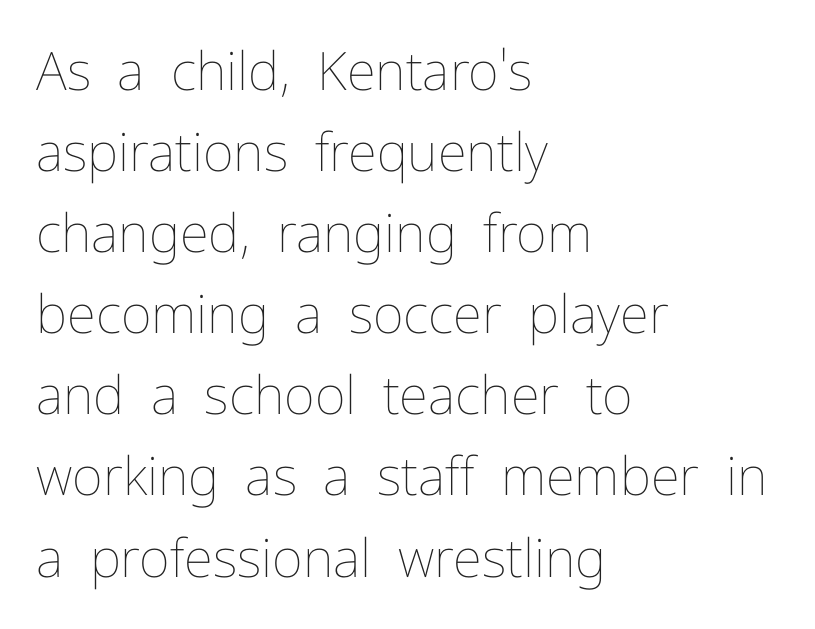
The weight tops out at a normal text grade. Think of a printed novel: that variable character pitch is what you see here. Nobody drew a line under any word here. Teacher's note: observe the even left margin — that is flush-left alignment. The gaps between neighbouring characters are ordinary and unremarkable.
